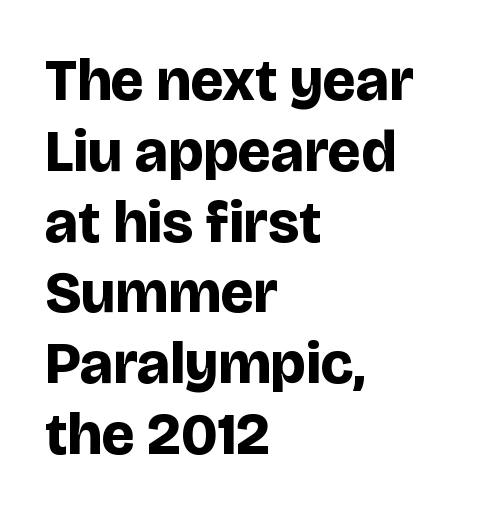
The image shows 59 px bold sans-serif type, upright; set left-aligned, line spacing 1.2x, normal letter spacing, not underlined; low stroke contrast and a large x-height.
